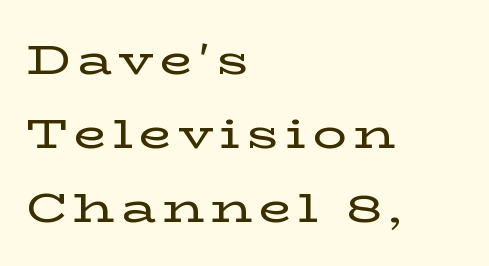
The characters display serif detailing at their extremities. Decoration check: the copy has no underline. Horizontally, the lines are justified to the leading edge only. If you drew a line through each stem, it would be perfectly vertical. Spacing verdict: proportional, widths tailored to each character.
